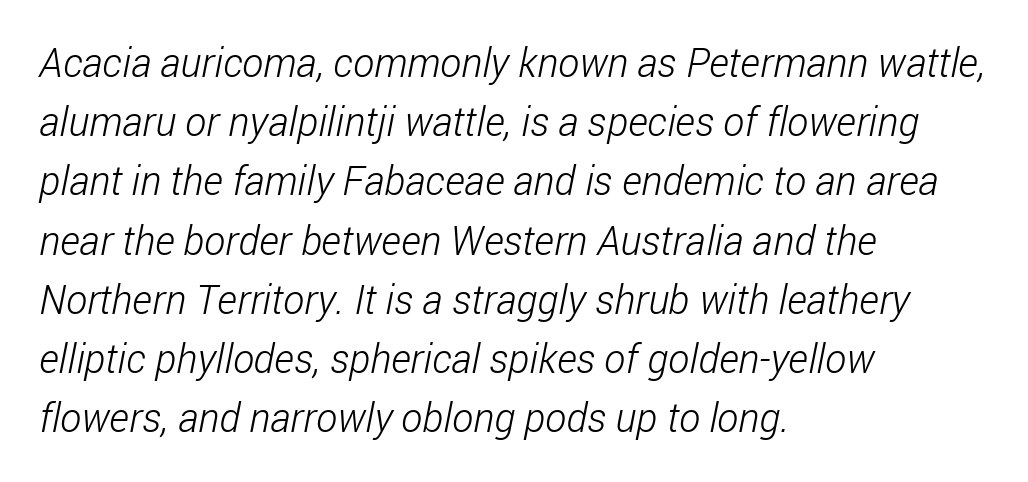
The image shows 40 px light, condensed sans-serif type; set left-aligned, normal line spacing (1.48x), normal letter spacing, not underlined; low stroke contrast and a medium x-height.
